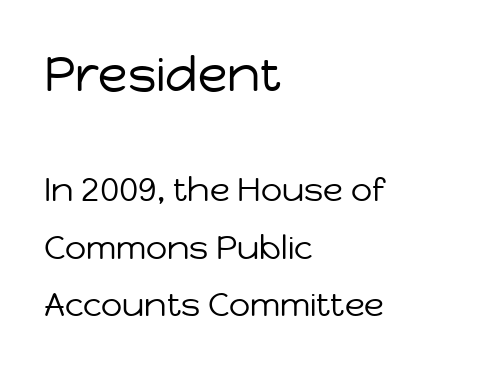
The image shows 49 px regular-weight sans-serif type, upright; set left-aligned, line spacing 1.75x, normal letter spacing, not underlined; the first (top) block is 1.48x larger; low stroke contrast and a medium x-height.
